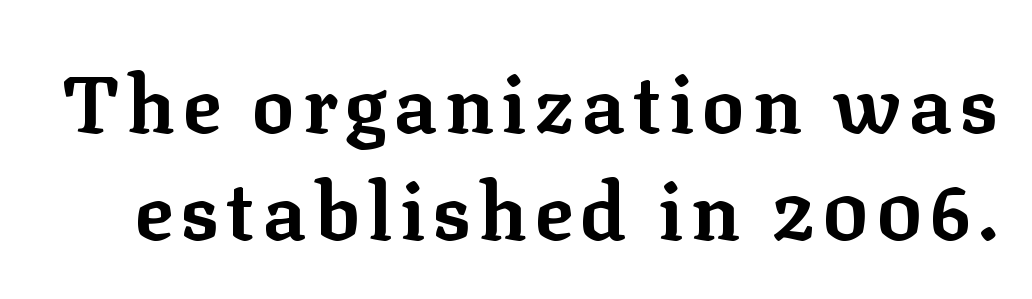
Q: Is the text bold? A: Yes.
Q: Is the text italic (slanted)? A: No, it is upright.
Q: Is the typeface a serif or a sans-serif typeface? A: Serif.
Q: Is the text underlined? A: No.
Q: Is the spacing between lines tight, normal or loose? A: Normal.
Q: Width (condensed, normal, or wide)? A: Normal.
Q: Stroke contrast? A: Low.
Q: x-height? A: Medium.
Q: Monospaced? A: No.
